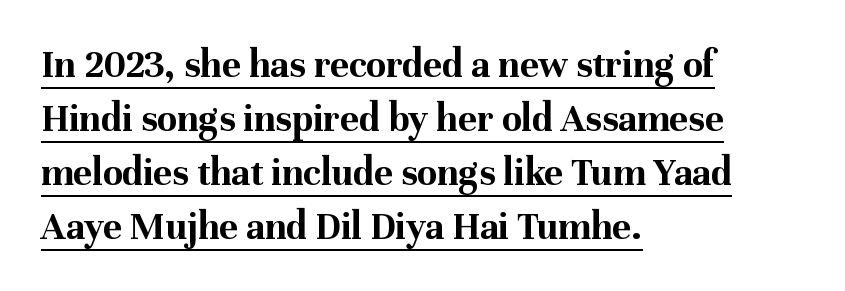
Q: Is the text bold? A: Yes.
Q: Is the text italic (slanted)? A: No, it is upright.
Q: Is the typeface a serif or a sans-serif typeface? A: Serif.
Q: Is the text underlined? A: Yes.
Q: How is the paragraph aligned? A: Left-aligned.
Q: Is the spacing between letters normal or unusually wide? A: Normal.
Q: Is the spacing between lines tight, normal or loose? A: Normal.
Q: Width (condensed, normal, or wide)? A: Normal.
Q: Stroke contrast? A: Medium.
Q: x-height? A: Medium.
Q: Monospaced? A: No.
